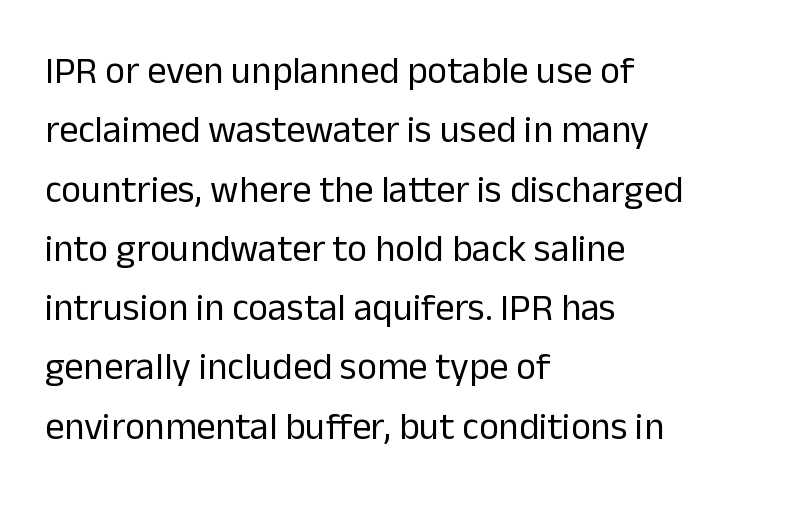
Honestly, the letter spacing is just normal — you wouldn't notice it. Caption: face not bold, strokes unweighted. The letters carry no serifs — their stems end cleanly without finishing strokes. Nope, not italic — everything's standing straight. A bare baseline throughout the passage.
